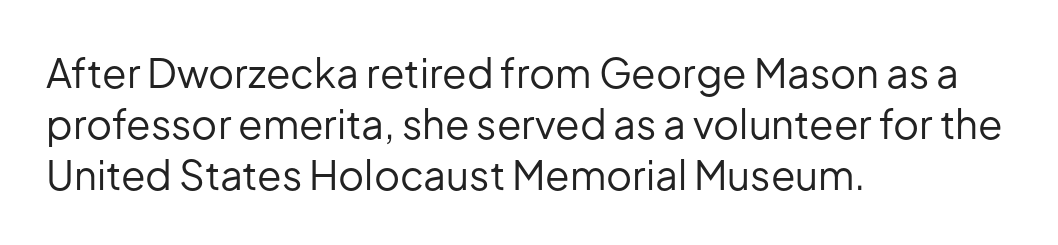
{"serif": "no", "italic": "no", "bold": "no", "weight": "regular", "width": "normal", "stroke_contrast": "low", "x_height": "medium", "monospaced": "no", "underline": "no", "align": "left", "line_spacing": "normal", "line_spacing_ratio": 1.27, "letter_spacing": "normal", "letter_spacing_em": 0.0, "glyph_px": 40}
